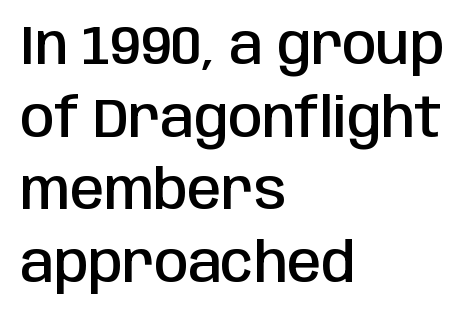
Q: Is the text bold? A: Semi-bold.
Q: Is the text italic (slanted)? A: No, it is upright.
Q: Is the typeface a serif or a sans-serif typeface? A: Sans-serif.
Q: Is the text underlined? A: No.
Q: How is the paragraph aligned? A: Left-aligned.
Q: Is the spacing between letters normal or unusually wide? A: Normal.
Q: Is the spacing between lines tight, normal or loose? A: Normal.
Q: Width (condensed, normal, or wide)? A: Condensed.
Q: Stroke contrast? A: Low.
Q: x-height? A: Large.
Q: Monospaced? A: No.
